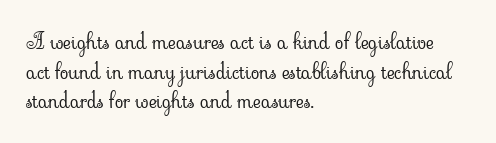
The image shows 22 px text type, upright; set left-aligned, normal line spacing (1.35x), normal letter spacing, not underlined.
